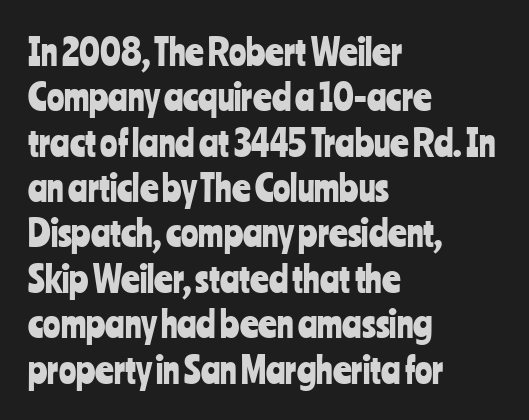
The image shows 36 px condensed sans-serif type, upright; set left-aligned, normal line spacing (1.26x), normal letter spacing, not underlined; low stroke contrast and a medium x-height.
